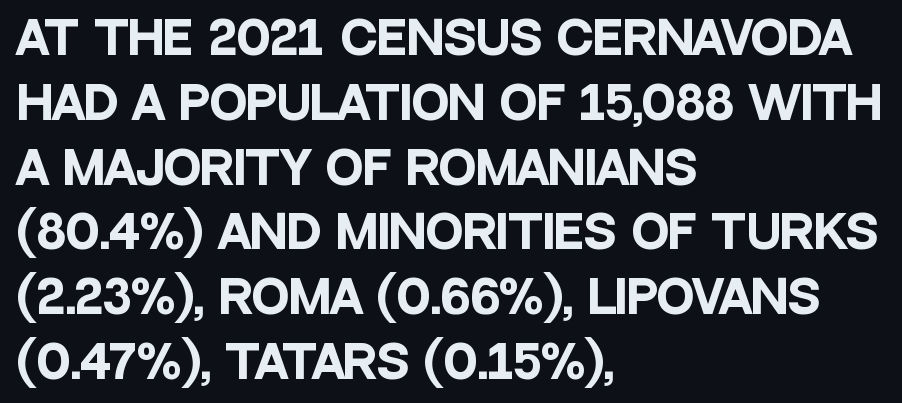
A classic flush-left, rag-right setting is used for this passage. Rows of type keep a routine distance in the vertical direction. The specimen omits any rule beneath the text block's lines. Note the varied advance widths — an 'i' is clearly narrower than an 'm'. As a designer I'd log this as weight 700, bold.
